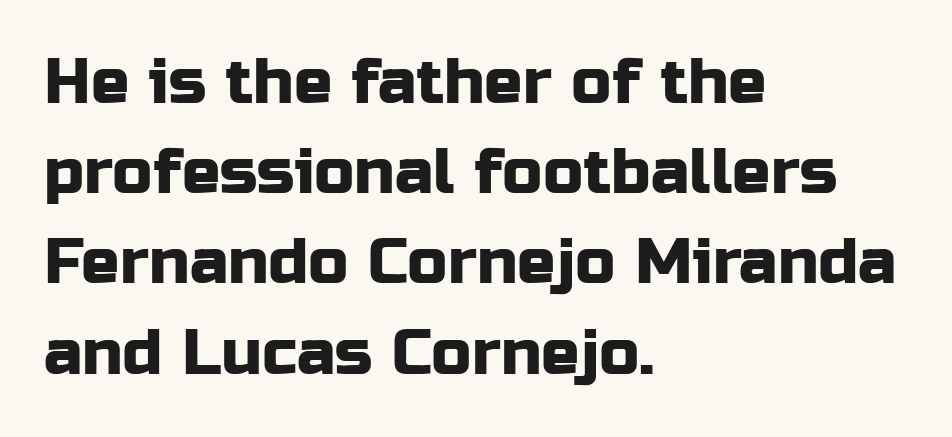
The image shows 64 px sans-serif type, upright; set left-aligned, normal line spacing (1.41x), normal letter spacing, not underlined; low stroke contrast and a medium x-height.
